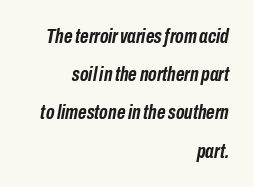
{"italic": "yes", "lean": "right", "slant_degrees": 10, "bold": "yes", "underline": "no", "align": "right", "line_spacing_ratio": 1.82, "letter_spacing": "normal", "letter_spacing_em": 0.0, "glyph_px": 21}
